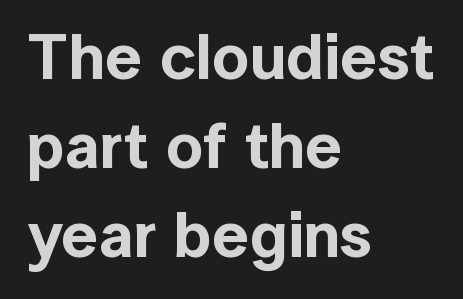
The image shows 65 px sans-serif type, upright; set left-aligned, normal line spacing (1.37x), normal letter spacing, not underlined; a medium x-height.
